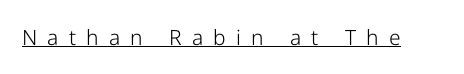
Underline: present. The lettering stays uniformly vertical, giving the passage a roman look. Someone cranked the tracking dial way up on this one. Counters stay open thanks to moderate or lighter strokes.
